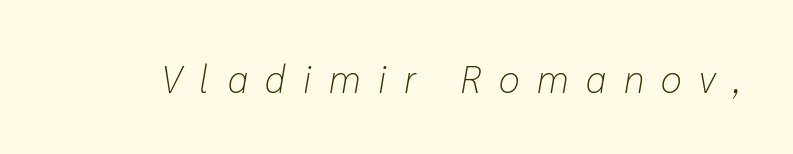
The rendering uses natural spacing where letterforms have individual widths. The space directly below the letters is spotless. You can tell it's italic because the verticals aren't actually vertical. The letters look calm and open, with moderate or lighter stems.
